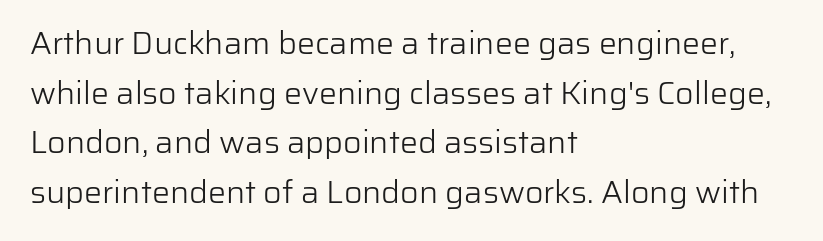
Does the type have serifs? No, each stem ends abruptly. Stroke thickness stays within the range of a standard reading face or lighter. Spacing verdict: proportional, widths tailored to each character. Rule under the text: the space is simply empty.
